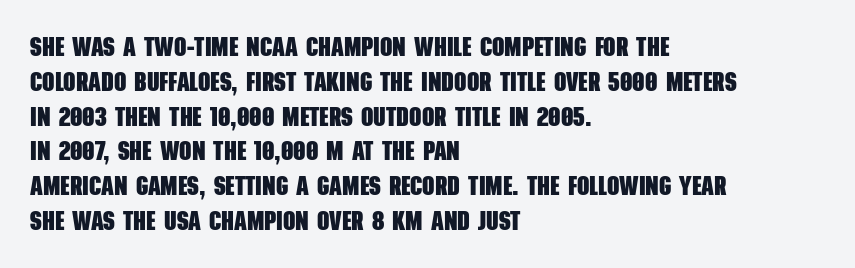
Bare-footed words on every line. A classic flush-left, rag-right setting is used for this passage. Look at the stroke-to-counter ratio: heavy, a bold. If you measured baseline to baseline, you'd find a middling distance.
